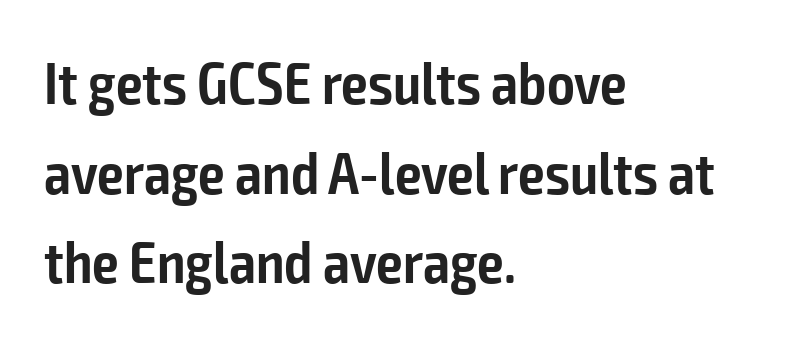
{"serif": "no", "italic": "no", "bold": "semi", "weight": "semibold", "width": "condensed", "stroke_contrast": "low", "x_height": "medium", "monospaced": "no", "underline": "no", "align": "left", "line_spacing": "normal", "line_spacing_ratio": 1.52, "letter_spacing": "normal", "letter_spacing_em": 0.0, "glyph_px": 59}
